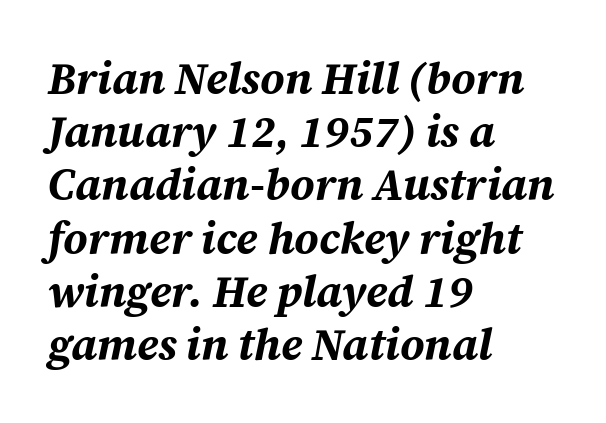
The face used here is proportionally spaced, like ordinary book or web type. Characters are canted at an angle relative to the baseline's perpendicular. Observe the ordinary spacing: letters are neighbours, not strangers. The passage shown is emphatically bold. Words float on clear page, feet unadorned.
